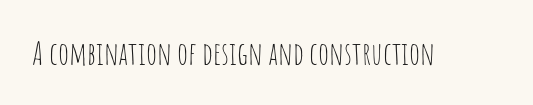
Q: Is the text bold? A: No.
Q: Is the text italic (slanted)? A: No, it is upright.
Q: Is the typeface a serif or a sans-serif typeface? A: Sans-serif.
Q: Is the text underlined? A: No.
Q: Is the spacing between letters normal or unusually wide? A: Normal.
Q: Width (condensed, normal, or wide)? A: Condensed.
Q: Stroke contrast? A: Low.
Q: x-height? A: Large.
Q: Monospaced? A: No.
